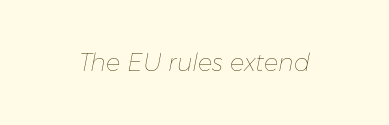
{"italic": "yes", "lean": "right", "slant_degrees": 11, "bold": "no", "underline": "no", "letter_spacing": "normal", "letter_spacing_em": 0.0, "glyph_px": 24}
